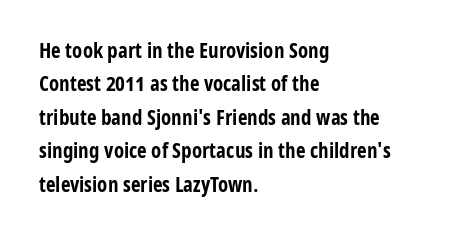
The lines sit at an ordinary, default distance from one another. Bare-footed words on every line. The rendering uses a bold face; every stroke is thick and dark. Posture: upright roman.
